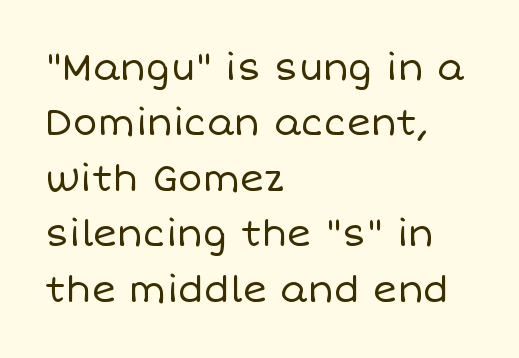
{"italic": "no", "bold": "no", "weight": "regular", "width": "normal", "stroke_contrast": "low", "x_height": "large", "monospaced": "no", "underline": "no", "align": "left", "line_spacing": "normal", "line_spacing_ratio": 1.5, "letter_spacing": "normal", "letter_spacing_em": 0.0, "glyph_px": 37}
